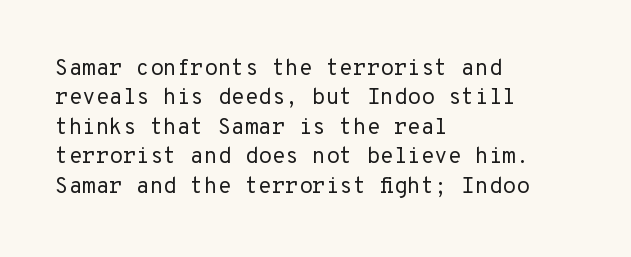
Q: Is the text bold? A: No.
Q: Is the text italic (slanted)? A: No, it is upright.
Q: Is the text underlined? A: No.
Q: How is the paragraph aligned? A: Left-aligned.
Q: Is the spacing between letters normal or unusually wide? A: Normal.
Q: Is the spacing between lines tight, normal or loose? A: Normal.
